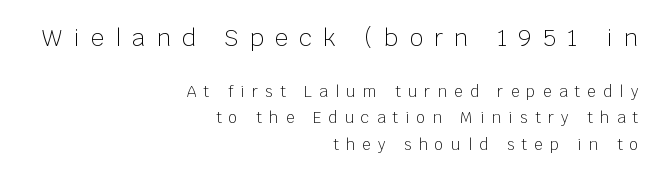
{"italic": "no", "bold": "no", "underline": "no", "align": "right", "line_spacing_ratio": 1.76, "letter_spacing": "wide", "letter_spacing_em": 0.49, "larger_block": "first", "size_ratio": 1.53, "glyph_px": 23}
